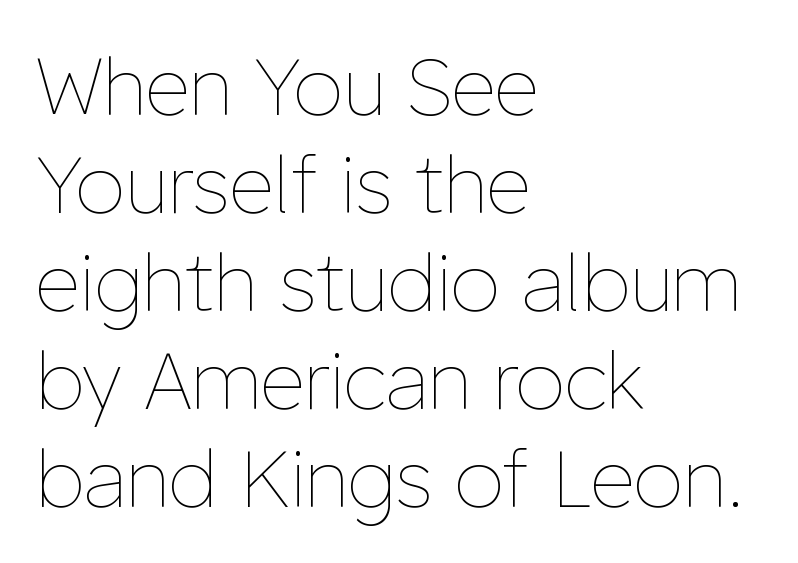
Q: Is the text bold? A: No.
Q: Is the text italic (slanted)? A: No, it is upright.
Q: Is the text underlined? A: No.
Q: How is the paragraph aligned? A: Left-aligned.
Q: Is the spacing between letters normal or unusually wide? A: Normal.
Q: Width (condensed, normal, or wide)? A: Normal.
Q: Stroke contrast? A: Low.
Q: x-height? A: Medium.
Q: Monospaced? A: No.
